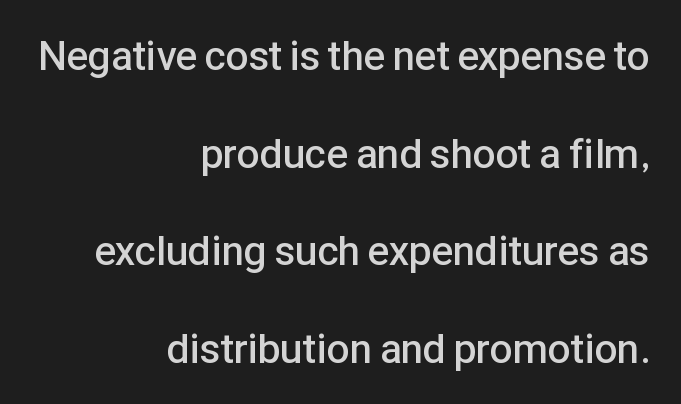
{"serif": "no", "italic": "no", "bold": "semi", "weight": "semibold", "width": "normal", "stroke_contrast": "low", "x_height": "medium", "monospaced": "no", "underline": "no", "align": "right", "line_spacing": "loose", "line_spacing_ratio": 2.38, "letter_spacing": "normal", "letter_spacing_em": 0.0, "glyph_px": 41}
